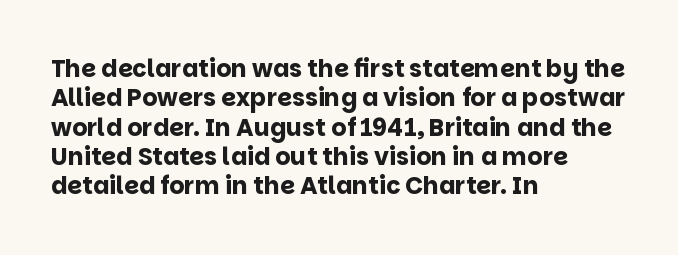
Check the space under the baseline: it is left empty. Words appear dense and cohesive because spacing is normal. Summary of weight: heavy, a full bold. Caption: multi-line text, flush left, ragged right.
